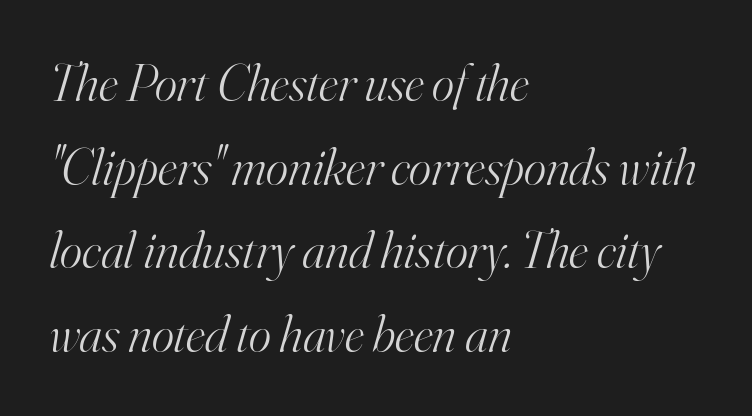
{"serif": "yes", "italic": "yes", "lean": "right", "slant_degrees": 16, "bold": "no", "weight": "light", "width": "normal", "stroke_contrast": "high", "x_height": "small", "monospaced": "no", "underline": "no", "align": "left", "line_spacing": "normal", "line_spacing_ratio": 1.58, "letter_spacing": "normal", "letter_spacing_em": 0.0, "glyph_px": 53}
